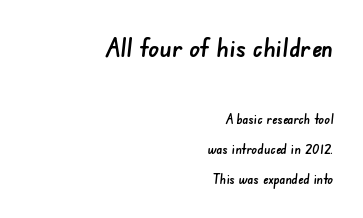
Q: Is the text underlined? A: No.
Q: How is the paragraph aligned? A: Right-aligned.
Q: Is the spacing between letters normal or unusually wide? A: Normal.
Q: Is the spacing between lines tight, normal or loose? A: Loose.
Q: Which block of text is set in a larger size, the first (top) or the second (bottom)? A: The first (top) one.
